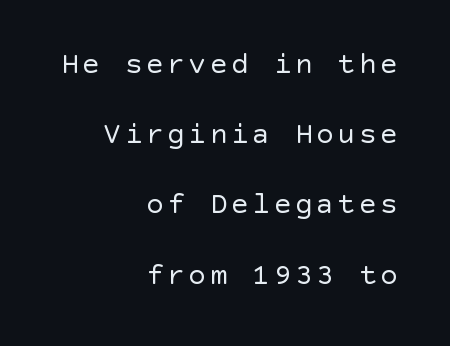
The string is rendered with underlining switched off. Note: no serifs on the glyphs. The strokes are not fattened; the text isn't bold. A roman cut, with each character standing at attention.
